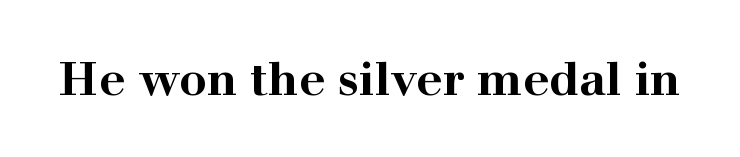
The image shows 46 px bold, wide serif type, upright; set normal letter spacing, not underlined; high stroke contrast and a medium x-height.
